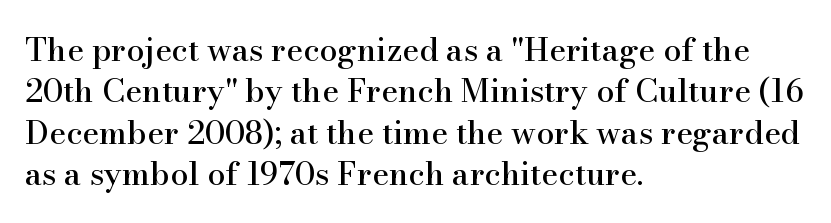
The image shows 32 px serif type, upright; set left-aligned, normal line spacing (1.29x), normal letter spacing, not underlined; high stroke contrast and a small x-height.
